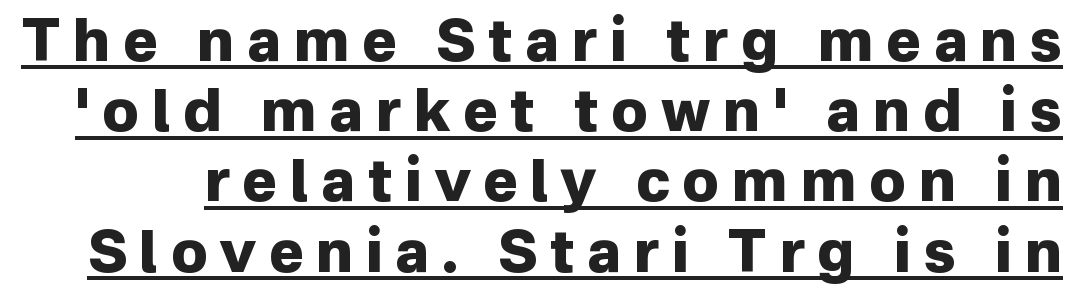
{"serif": "no", "italic": "no", "bold": "yes", "weight": "heavy", "width": "normal", "stroke_contrast": "low", "x_height": "medium", "monospaced": "no", "underline": "yes", "line_spacing_ratio": 1.21, "letter_spacing": "wide", "letter_spacing_em": 0.22, "glyph_px": 58}
